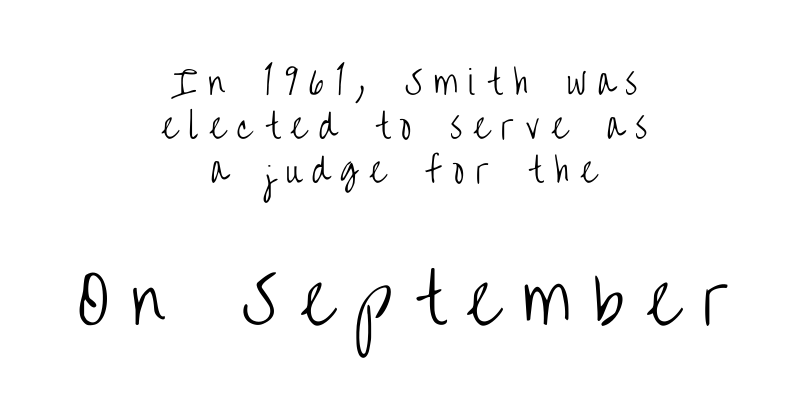
Summary of vertical rhythm: regular, with standard interline spacing. Typographically, this falls in the sans-serif category. Characters remain perfectly vertical along every line. Weight class: somewhere from thin through regular. Looks like regular typesetting: each glyph gets only the width it needs.
